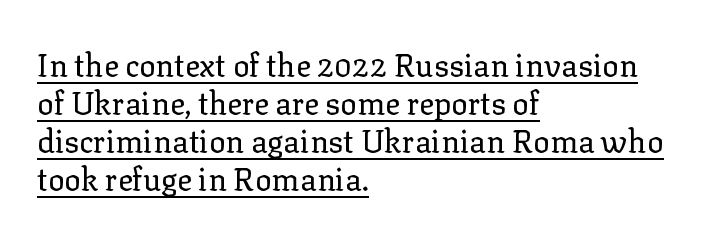
{"serif": "yes", "italic": "no", "bold": "no", "weight": "regular", "width": "normal", "stroke_contrast": "low", "x_height": "medium", "monospaced": "no", "underline": "yes", "align": "left", "line_spacing_ratio": 1.23, "letter_spacing": "normal", "letter_spacing_em": 0.0, "glyph_px": 31}
